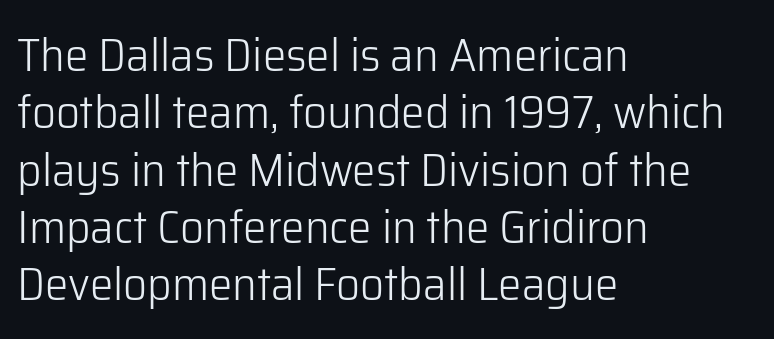
Q: Is the text bold? A: No.
Q: Is the text italic (slanted)? A: No, it is upright.
Q: Is the typeface a serif or a sans-serif typeface? A: Sans-serif.
Q: Is the text underlined? A: No.
Q: How is the paragraph aligned? A: Left-aligned.
Q: Is the spacing between letters normal or unusually wide? A: Normal.
Q: Width (condensed, normal, or wide)? A: Normal.
Q: Stroke contrast? A: Low.
Q: x-height? A: Medium.
Q: Monospaced? A: No.
